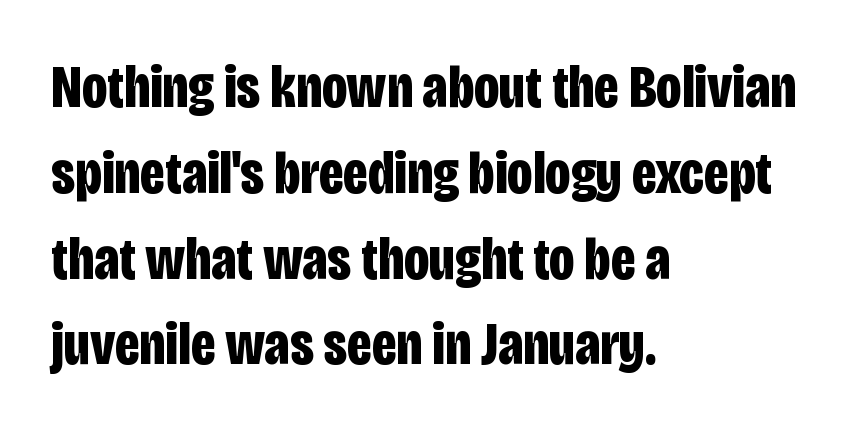
The letters advance in unequal steps, a hallmark of proportional type. Designer's note — italics off, roman on. Unmarked baselines from the first word to the last. The glyphs in this specimen are sans serif. These lines sit exactly where default settings would place them. Words appear dense and cohesive because spacing is normal.
